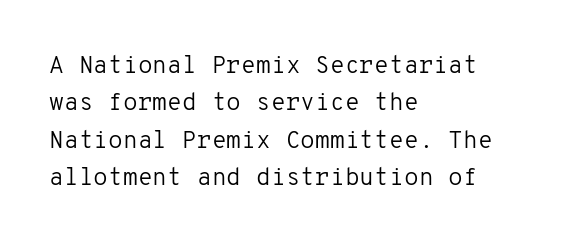
Evenly set lines give the paragraph a standard silhouette. Here the glyphs are tracked normally, forming tight word shapes. Rule under the text: the space is simply empty. Italic? Not at all — the glyphs are vertical. These glyphs show unthickened strokes, regular width or finer.
